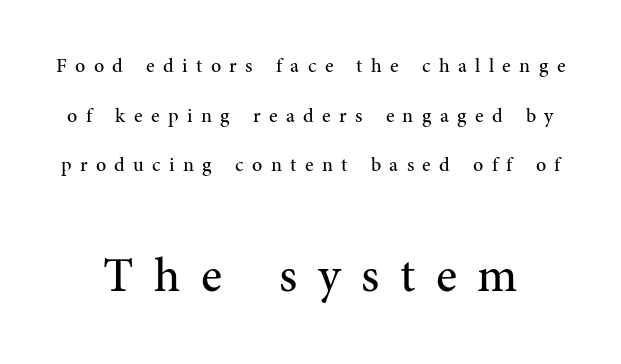
The image shows 49 px regular-weight serif type, upright; set loose line spacing (2.48x), unusually wide letter spacing (+0.42 em), not underlined; the second (bottom) block is 2.45x larger; medium stroke contrast and a medium x-height.
